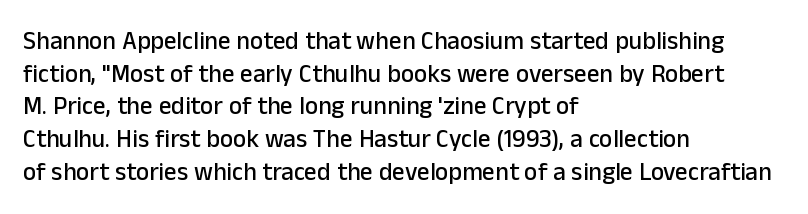
{"italic": "no", "underline": "no", "align": "left", "line_spacing": "normal", "line_spacing_ratio": 1.31, "letter_spacing": "normal", "letter_spacing_em": 0.0, "glyph_px": 25}
